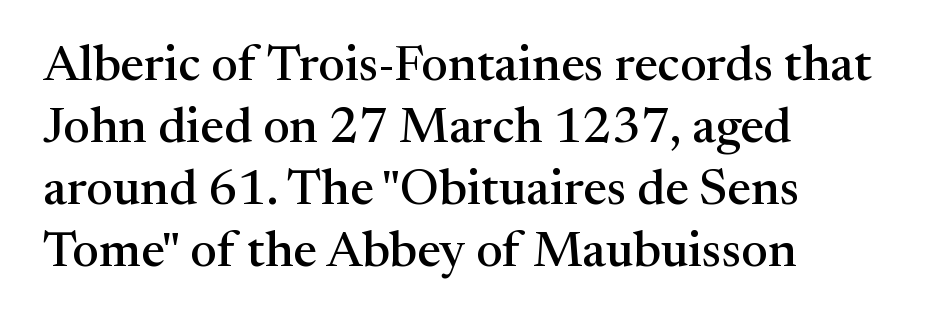
Q: Is the text italic (slanted)? A: No, it is upright.
Q: Is the typeface a serif or a sans-serif typeface? A: Serif.
Q: Is the text underlined? A: No.
Q: How is the paragraph aligned? A: Left-aligned.
Q: Is the spacing between letters normal or unusually wide? A: Normal.
Q: Width (condensed, normal, or wide)? A: Normal.
Q: Stroke contrast? A: Medium.
Q: x-height? A: Medium.
Q: Monospaced? A: No.
